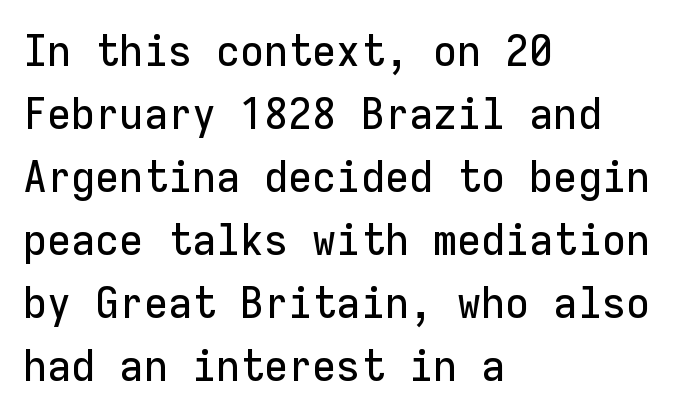
{"serif": "no", "italic": "no", "width": "normal", "stroke_contrast": "low", "x_height": "medium", "monospaced": "yes", "underline": "no", "align": "left", "line_spacing": "normal", "line_spacing_ratio": 1.43, "letter_spacing": "normal", "letter_spacing_em": 0.0, "glyph_px": 44}
